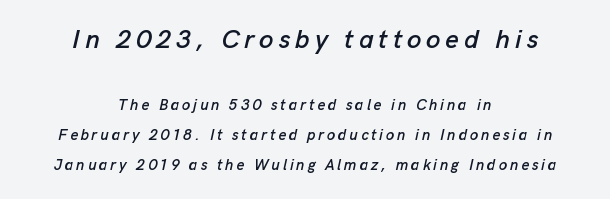
{"italic": "yes", "lean": "right", "slant_degrees": 13, "underline": "no", "align": "center", "line_spacing": "loose", "line_spacing_ratio": 1.98, "larger_block": "first", "size_ratio": 1.73, "glyph_px": 26}
